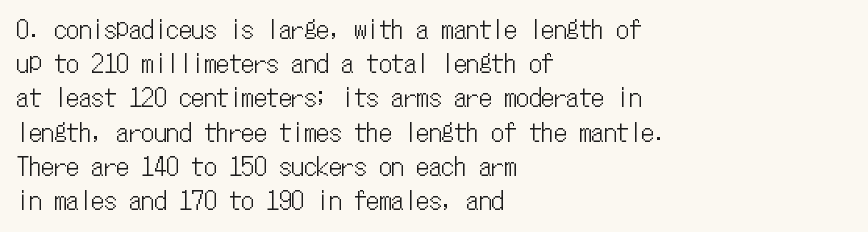
Q: Is the text italic (slanted)? A: No, it is upright.
Q: Is the text underlined? A: No.
Q: How is the paragraph aligned? A: Left-aligned.
Q: Is the spacing between letters normal or unusually wide? A: Normal.
Q: Is the spacing between lines tight, normal or loose? A: Normal.
